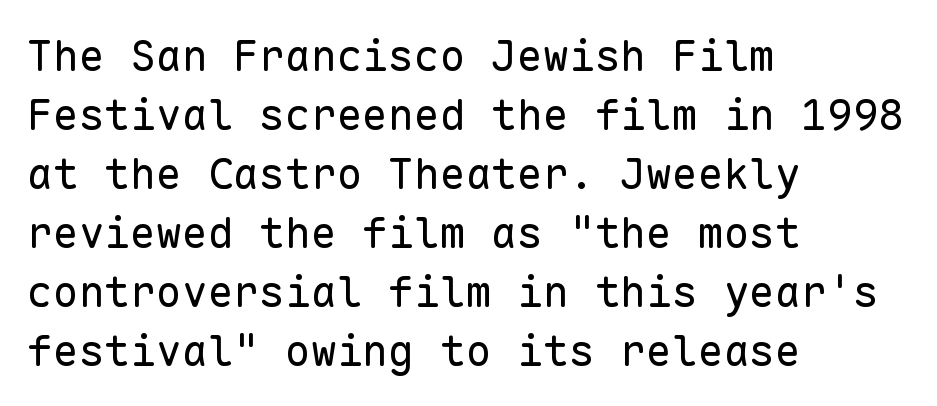
Style check: upright. Ink coverage per letter is moderate at most. A bare baseline throughout the passage. Font category for this specimen: sans-serif. Here the designer chose a console-style face with uniform glyph widths. Leading matches the norm, producing a regular column.
